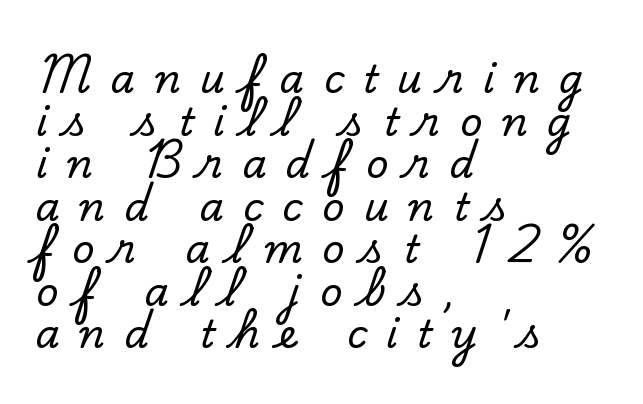
Q: Is the text italic (slanted)? A: Yes.
Q: Is the typeface a serif or a sans-serif typeface? A: Serif.
Q: Is the text underlined? A: No.
Q: How is the paragraph aligned? A: Left-aligned.
Q: Is the spacing between letters normal or unusually wide? A: Unusually wide.
Q: Is the spacing between lines tight, normal or loose? A: Tight.
Q: Width (condensed, normal, or wide)? A: Normal.
Q: Stroke contrast? A: Low.
Q: x-height? A: Small.
Q: Monospaced? A: No.
